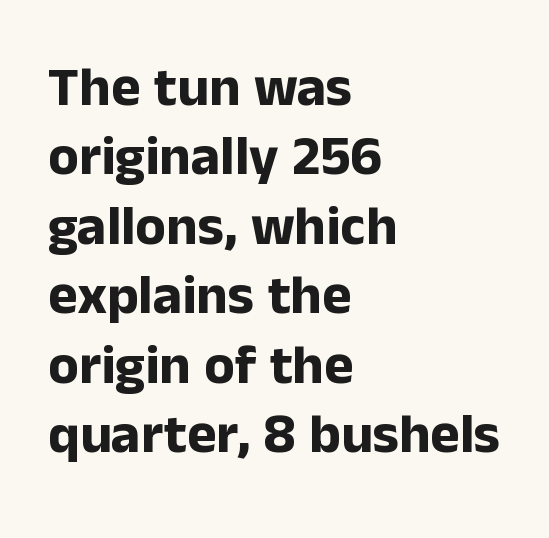
Q: Is the text bold? A: Yes.
Q: Is the text italic (slanted)? A: No, it is upright.
Q: Is the typeface a serif or a sans-serif typeface? A: Sans-serif.
Q: Is the text underlined? A: No.
Q: How is the paragraph aligned? A: Left-aligned.
Q: Is the spacing between letters normal or unusually wide? A: Normal.
Q: Width (condensed, normal, or wide)? A: Normal.
Q: Stroke contrast? A: Low.
Q: x-height? A: Medium.
Q: Monospaced? A: No.
